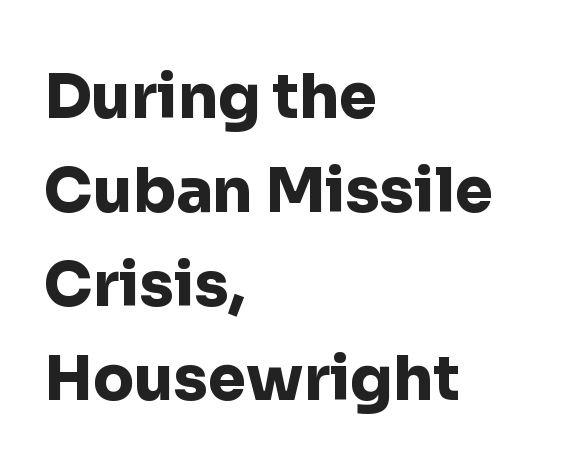
Default kerning and tracking; the words read as compact shapes. Is this a fixed-width face? No — the glyphs have proportional, varying widths. The passage shown is not underscored anywhere. Weight: bold. Unlike a traditional serif, this face leaves its strokes unadorned.
